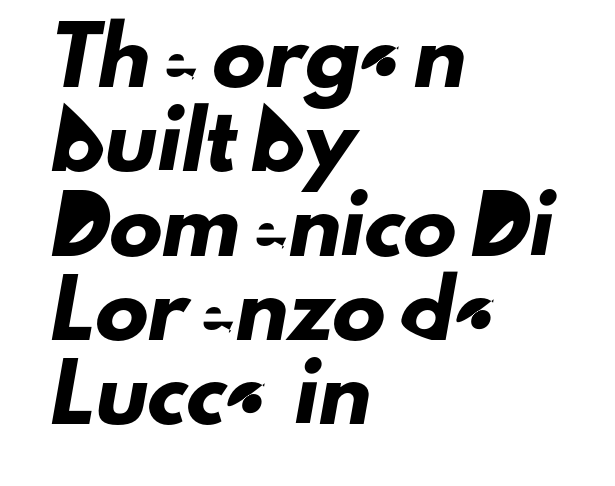
{"serif": "no", "width": "normal", "stroke_contrast": "low", "x_height": "small", "monospaced": "no", "underline": "no", "align": "left", "line_spacing": "normal", "line_spacing_ratio": 1.59, "letter_spacing": "normal", "letter_spacing_em": 0.0, "glyph_px": 53}
